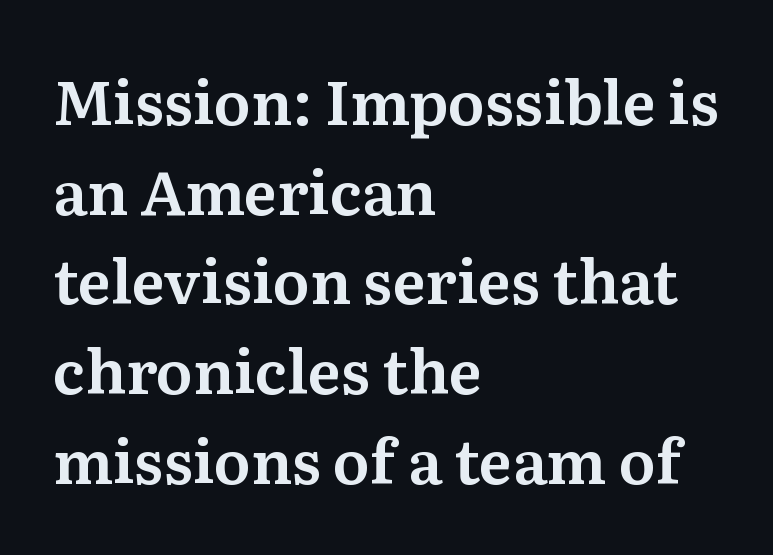
The image shows 61 px serif type, upright; set left-aligned, normal line spacing (1.47x), normal letter spacing, not underlined; medium stroke contrast and a medium x-height.
